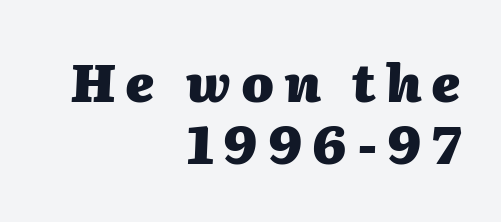
The image shows 52 px heavy type, italic (leaning right); set right-aligned, line spacing 1.2x, unusually wide letter spacing (+0.2 em), not underlined; medium stroke contrast and a medium x-height.
